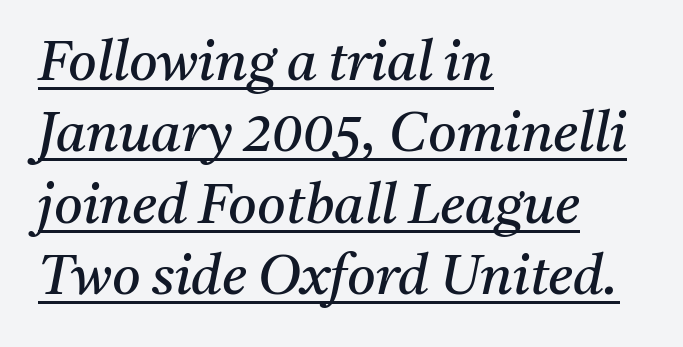
Q: Is the text bold? A: No.
Q: Is the text italic (slanted)? A: Yes, it leans right by about 11 degrees.
Q: Is the typeface a serif or a sans-serif typeface? A: Serif.
Q: Is the text underlined? A: Yes.
Q: How is the paragraph aligned? A: Left-aligned.
Q: Is the spacing between letters normal or unusually wide? A: Normal.
Q: Is the spacing between lines tight, normal or loose? A: Normal.
Q: Width (condensed, normal, or wide)? A: Normal.
Q: Stroke contrast? A: Medium.
Q: x-height? A: Medium.
Q: Monospaced? A: No.
